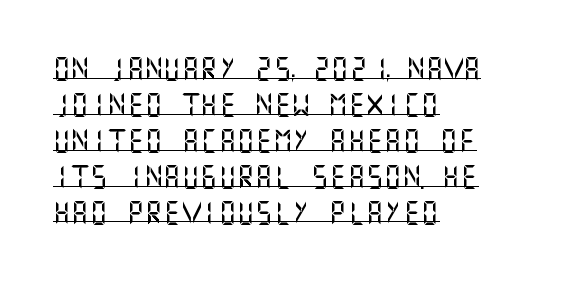
{"italic": "no", "underline": "yes", "align": "left", "line_spacing": "normal", "line_spacing_ratio": 1.56, "letter_spacing": "normal", "letter_spacing_em": 0.0, "glyph_px": 23}
